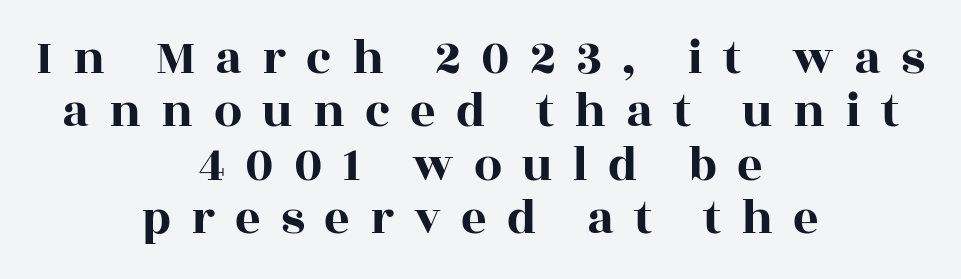
{"serif": "yes", "italic": "no", "width": "wide", "x_height": "large", "monospaced": "no", "underline": "no", "align": "center", "line_spacing": "tight", "line_spacing_ratio": 1.07, "letter_spacing": "wide", "letter_spacing_em": 0.4, "glyph_px": 50}
